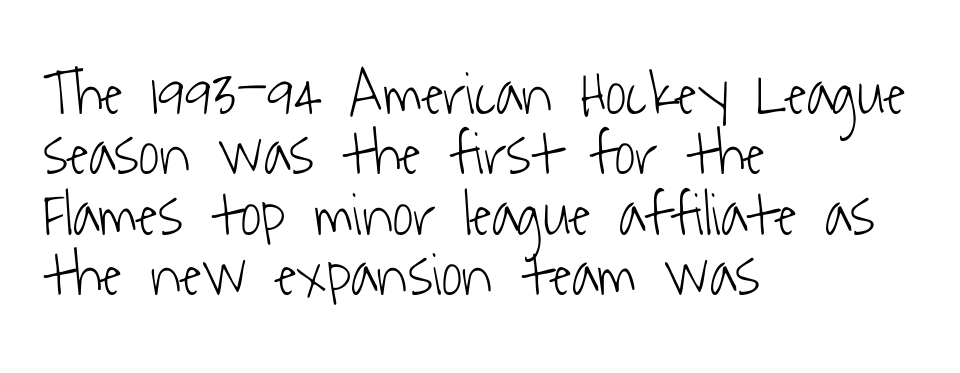
Q: Is the text bold? A: No.
Q: Is the typeface a serif or a sans-serif typeface? A: Sans-serif.
Q: Is the text underlined? A: No.
Q: How is the paragraph aligned? A: Left-aligned.
Q: Is the spacing between letters normal or unusually wide? A: Normal.
Q: Is the spacing between lines tight, normal or loose? A: Tight.
Q: Width (condensed, normal, or wide)? A: Condensed.
Q: Stroke contrast? A: Low.
Q: x-height? A: Medium.
Q: Monospaced? A: No.
